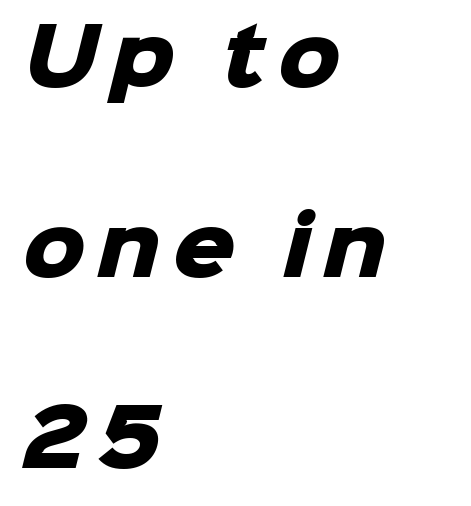
{"serif": "no", "bold": "yes", "weight": "heavy", "width": "normal", "stroke_contrast": "low", "x_height": "medium", "monospaced": "no", "underline": "no", "align": "left", "line_spacing": "loose", "line_spacing_ratio": 2.44, "glyph_px": 78}
